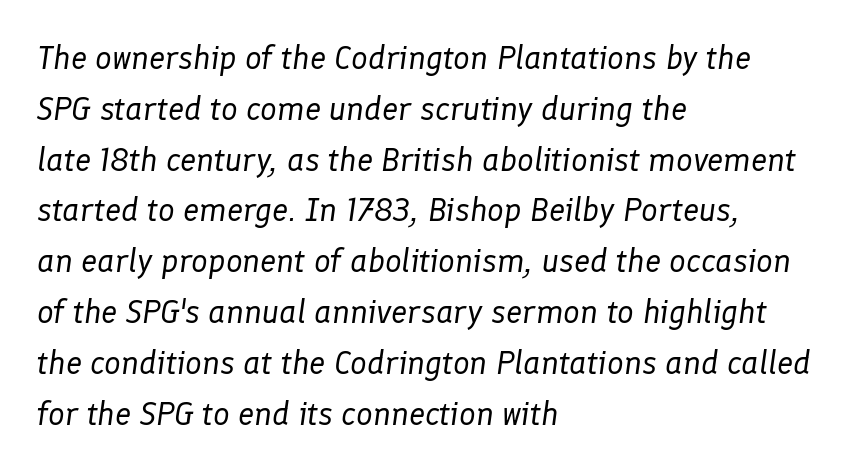
{"italic": "yes", "lean": "right", "slant_degrees": 8, "bold": "no", "weight": "regular", "width": "normal", "stroke_contrast": "low", "x_height": "medium", "monospaced": "no", "underline": "no", "align": "left", "line_spacing": "normal", "line_spacing_ratio": 1.54, "letter_spacing": "normal", "letter_spacing_em": 0.0, "glyph_px": 33}
